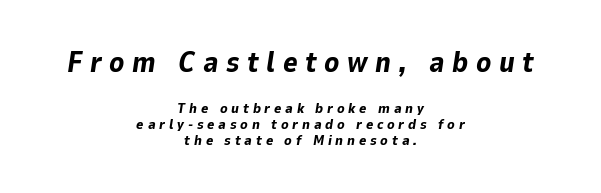
Q: Is the text bold? A: Yes.
Q: Is the text italic (slanted)? A: Yes, it leans right by about 9 degrees.
Q: Is the text underlined? A: No.
Q: How is the paragraph aligned? A: Centered.
Q: Is the spacing between letters normal or unusually wide? A: Unusually wide.
Q: Is the spacing between lines tight, normal or loose? A: Tight.
Q: Which block of text is set in a larger size, the first (top) or the second (bottom)? A: The first (top) one.
Q: Width (condensed, normal, or wide)? A: Normal.
Q: Stroke contrast? A: Low.
Q: x-height? A: Medium.
Q: Monospaced? A: No.
